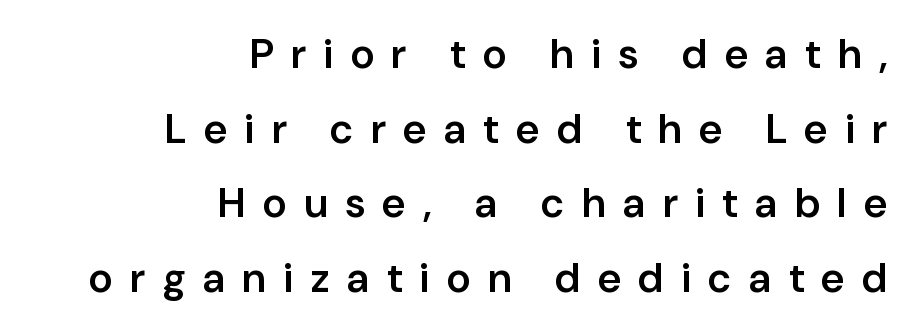
The image shows 41 px semibold sans-serif type, upright; set right-aligned, line spacing 1.82x, unusually wide letter spacing (+0.43 em), not underlined; low stroke contrast and a medium x-height.
